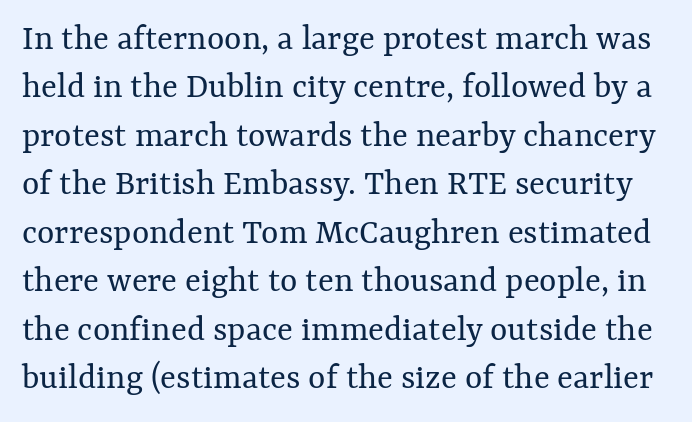
The image shows 37 px regular-weight type, upright; set normal line spacing (1.31x), normal letter spacing, not underlined; medium stroke contrast and a medium x-height.
